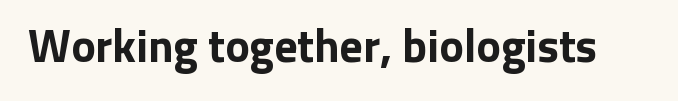
The image shows 46 px bold sans-serif type, upright; set normal letter spacing, not underlined; low stroke contrast and a medium x-height.
